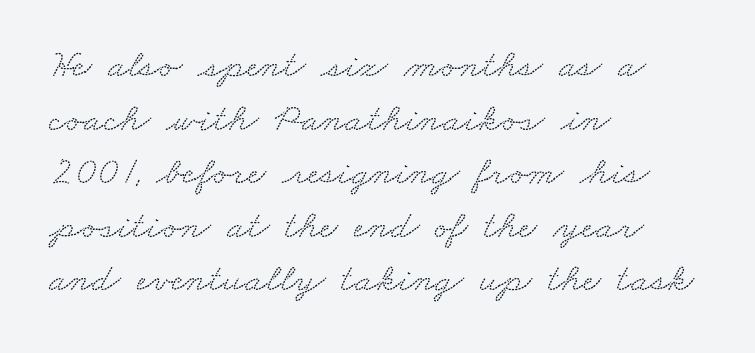
Q: Is the text underlined? A: No.
Q: How is the paragraph aligned? A: Left-aligned.
Q: Is the spacing between letters normal or unusually wide? A: Normal.
Q: Is the spacing between lines tight, normal or loose? A: Normal.
Q: Width (condensed, normal, or wide)? A: Wide.
Q: Stroke contrast? A: Low.
Q: x-height? A: Small.
Q: Monospaced? A: No.
